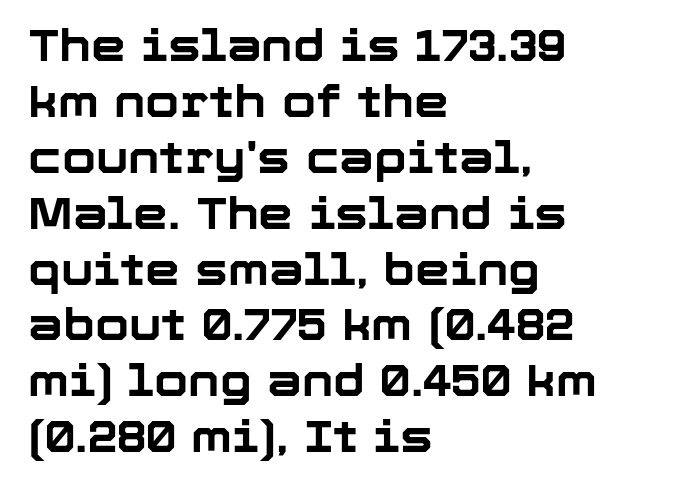
This rendering uses left alignment, leaving the right contour irregular. Normally led — the rows are evenly, conventionally spaced. Default kerning and tracking; the words read as compact shapes. The typography opts for an upright posture over an oblique one.
